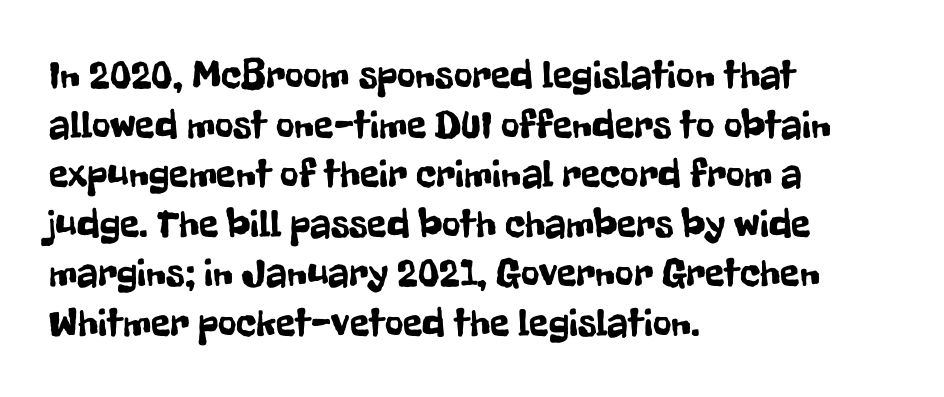
Q: Is the text italic (slanted)? A: No, it is upright.
Q: Is the typeface a serif or a sans-serif typeface? A: Sans-serif.
Q: Is the text underlined? A: No.
Q: How is the paragraph aligned? A: Left-aligned.
Q: Is the spacing between letters normal or unusually wide? A: Normal.
Q: Width (condensed, normal, or wide)? A: Condensed.
Q: Stroke contrast? A: Low.
Q: x-height? A: Medium.
Q: Monospaced? A: No.
